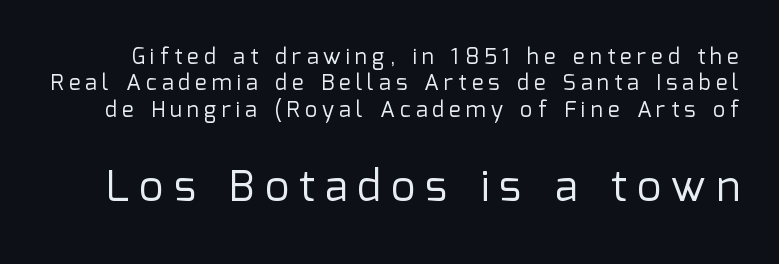
{"serif": "no", "italic": "no", "bold": "no", "weight": "regular", "width": "normal", "stroke_contrast": "low", "x_height": "medium", "monospaced": "no", "underline": "no", "line_spacing_ratio": 1.2, "letter_spacing": "wide", "letter_spacing_em": 0.23, "larger_block": "second", "size_ratio": 1.95, "glyph_px": 43}
